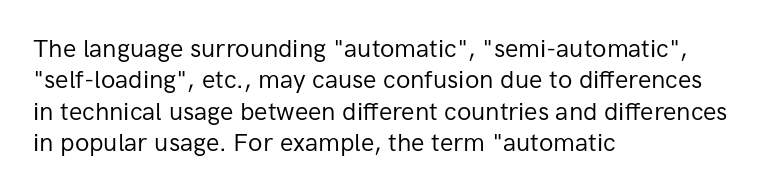
The image shows 25 px text type, upright; set left-aligned, normal line spacing (1.26x), normal letter spacing, not underlined.
